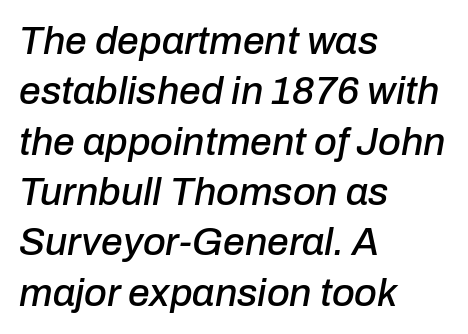
The image shows 39 px text type, italic (leaning right); set left-aligned, normal line spacing (1.29x), normal letter spacing, not underlined; low stroke contrast and a medium x-height.
